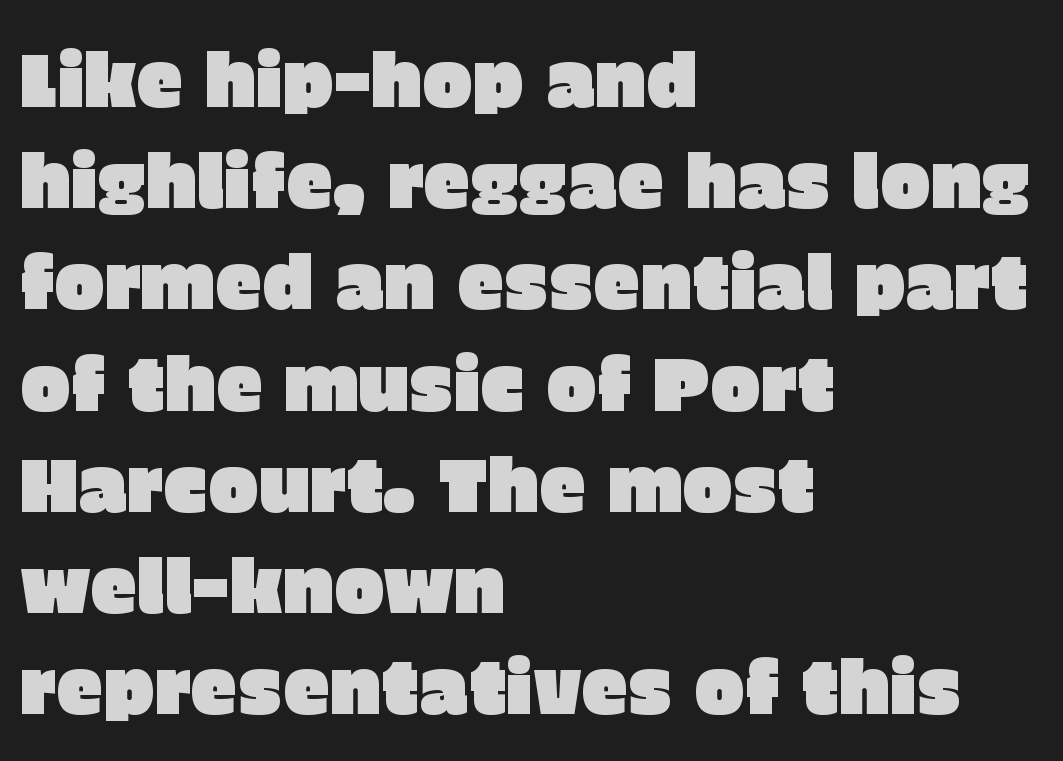
The image shows 75 px sans-serif type, upright; set left-aligned, normal line spacing (1.35x), normal letter spacing, not underlined; low stroke contrast and a large x-height.
